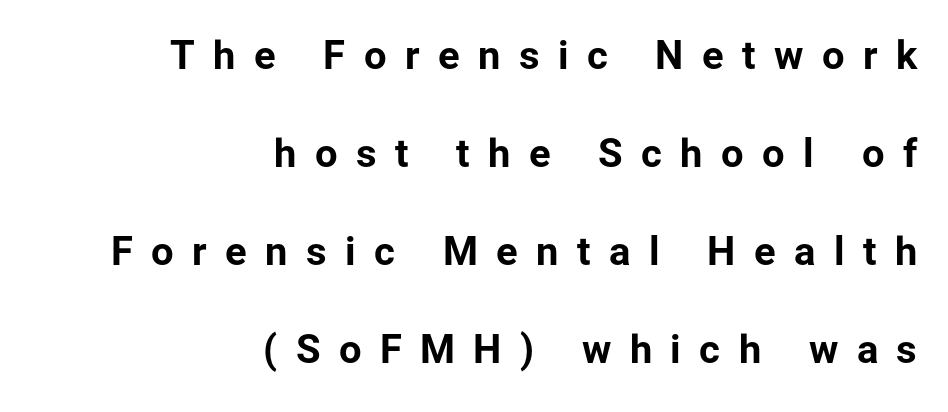
Q: Is the text bold? A: Yes.
Q: Is the text italic (slanted)? A: No, it is upright.
Q: Is the typeface a serif or a sans-serif typeface? A: Sans-serif.
Q: Is the text underlined? A: No.
Q: How is the paragraph aligned? A: Right-aligned.
Q: Is the spacing between letters normal or unusually wide? A: Unusually wide.
Q: Is the spacing between lines tight, normal or loose? A: Loose.
Q: Width (condensed, normal, or wide)? A: Normal.
Q: Stroke contrast? A: Low.
Q: x-height? A: Medium.
Q: Monospaced? A: No.
